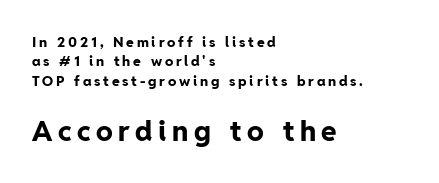
The image shows 28 px bold sans-serif type, upright; set left-aligned, normal line spacing (1.38x), unusually wide letter spacing (+0.2 em), not underlined; the second (bottom) block is 2.0x larger; low stroke contrast and a medium x-height.
